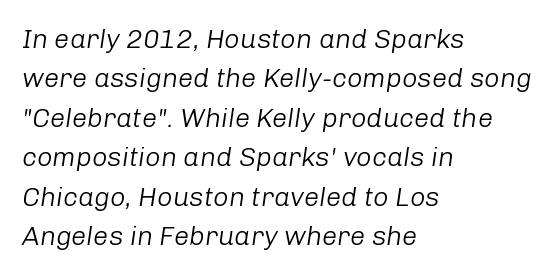
Q: Is the text bold? A: No.
Q: Is the text italic (slanted)? A: Yes, it leans right by about 8 degrees.
Q: Is the text underlined? A: No.
Q: How is the paragraph aligned? A: Left-aligned.
Q: Is the spacing between letters normal or unusually wide? A: Normal.
Q: Is the spacing between lines tight, normal or loose? A: Normal.
